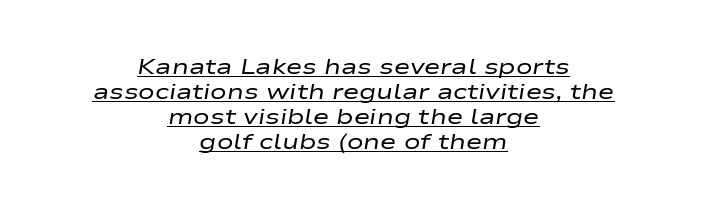
{"italic": "yes", "lean": "right", "slant_degrees": 9, "bold": "no", "underline": "yes", "align": "center", "line_spacing": "tight", "line_spacing_ratio": 1.14, "letter_spacing": "normal", "letter_spacing_em": 0.0, "glyph_px": 22}
